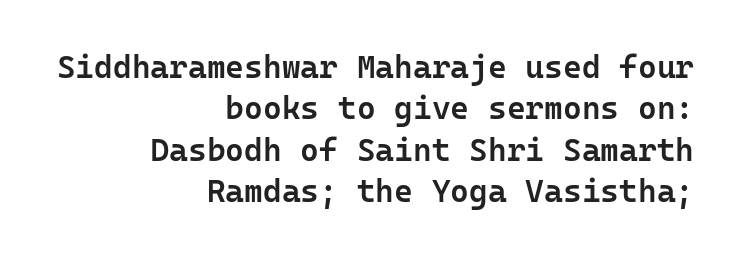
Leading: standard. Does extra space separate the letters? No, they use regular spacing. The letters stand upright; this is a roman face. Examine the stroke ends and you'll find no serifs. Line endings align vertically; line beginnings do not. A bare baseline throughout the passage.
